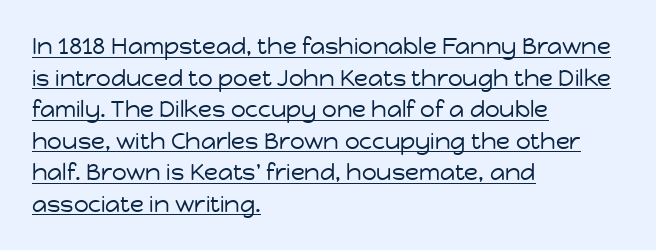
The image shows 23 px text type, upright; set left-aligned, normal line spacing (1.37x), normal letter spacing, underlined.
